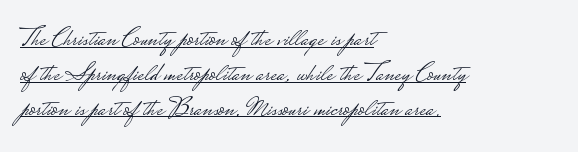
The image shows 27 px text type; set left-aligned, normal line spacing (1.29x), normal letter spacing, underlined.
